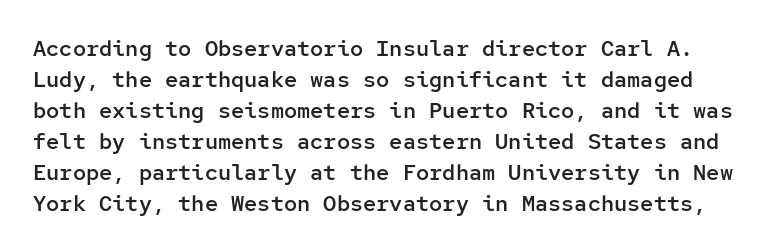
{"italic": "no", "bold": "semi", "underline": "no", "line_spacing": "normal", "line_spacing_ratio": 1.41, "letter_spacing": "normal", "letter_spacing_em": 0.0, "glyph_px": 22}
